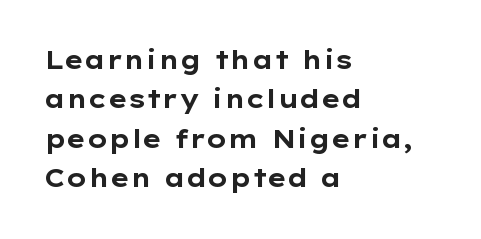
The image shows 25 px bold type, upright; set left-aligned, normal line spacing (1.58x), normal letter spacing, not underlined.
